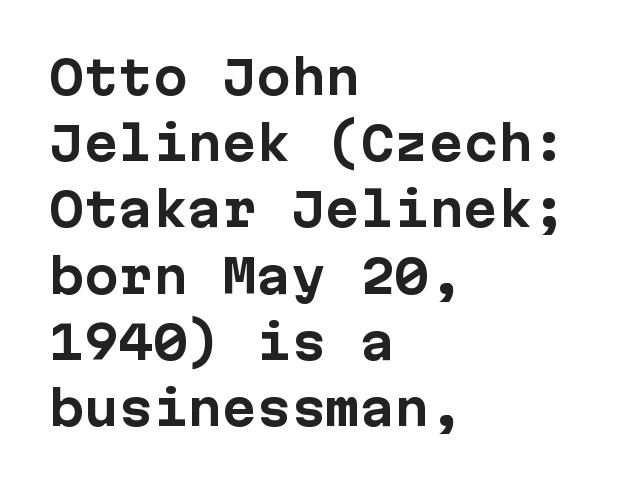
{"serif": "no", "italic": "no", "bold": "yes", "weight": "bold", "width": "normal", "stroke_contrast": "low", "x_height": "medium", "underline": "no", "align": "left", "line_spacing": "normal", "line_spacing_ratio": 1.44, "letter_spacing": "normal", "letter_spacing_em": 0.0, "glyph_px": 46}
